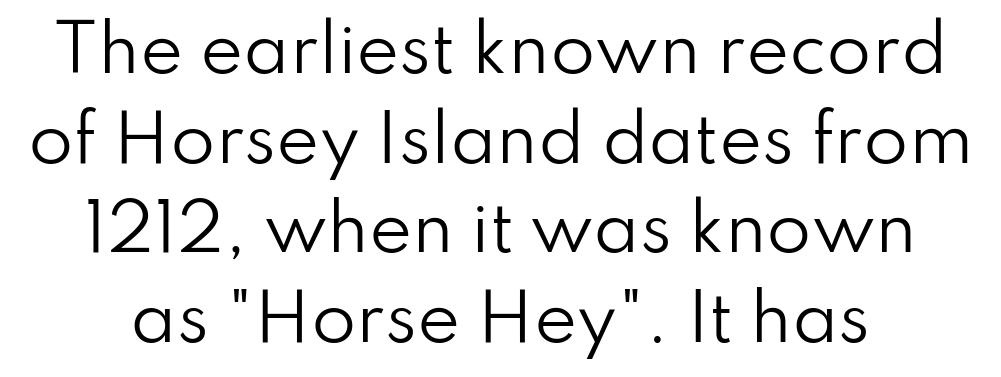
Q: Is the text bold? A: No.
Q: Is the text italic (slanted)? A: No, it is upright.
Q: Is the typeface a serif or a sans-serif typeface? A: Sans-serif.
Q: Is the text underlined? A: No.
Q: Is the spacing between letters normal or unusually wide? A: Normal.
Q: Is the spacing between lines tight, normal or loose? A: Normal.
Q: Width (condensed, normal, or wide)? A: Normal.
Q: Stroke contrast? A: Low.
Q: x-height? A: Small.
Q: Monospaced? A: No.
